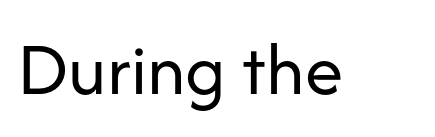
The typeface has the unassuming heft of standard copy or less. In terms of posture, this sample is upright. Students, note that the glyphs here touch the page at normal intervals. A clean baseline with only descenders dipping below it.
